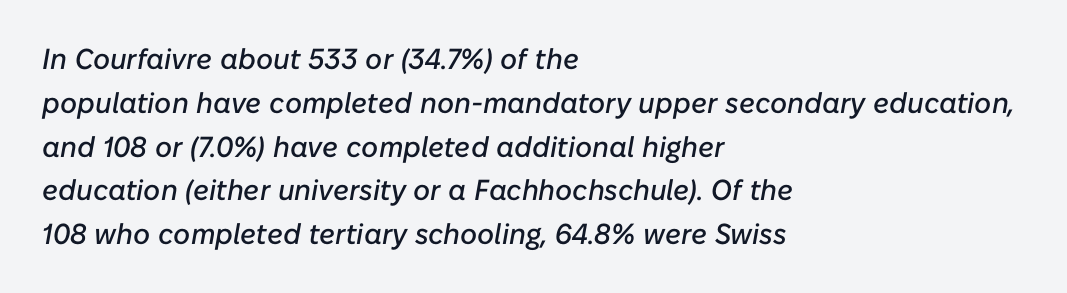
Rule under the text: the space is simply empty. The letters advance in unequal steps, a hallmark of proportional type. The paragraph shown leans on its left margin. How are the letters spaced? Ordinarily, with no added tracking.
